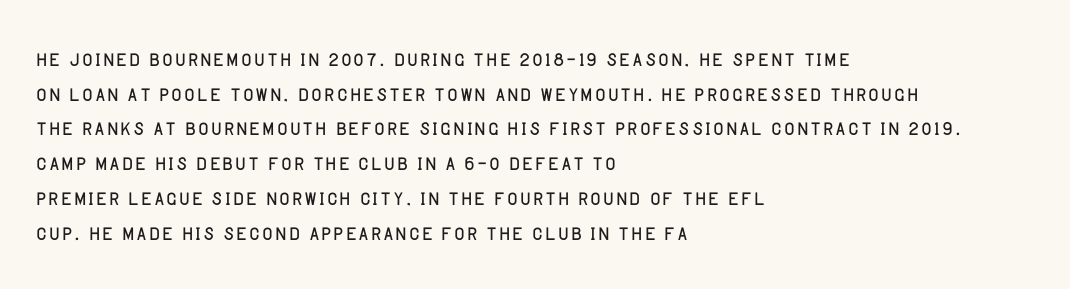
The image shows 28 px light sans-serif type, upright; set left-aligned, line spacing 1.24x, normal letter spacing, not underlined; low stroke contrast and a large x-height.
